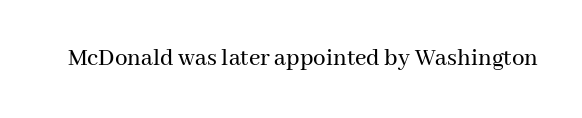
If you drew a line through each stem, it would be perfectly vertical. Characters follow at the spacing the type designer built in. The words here are not underlined.
